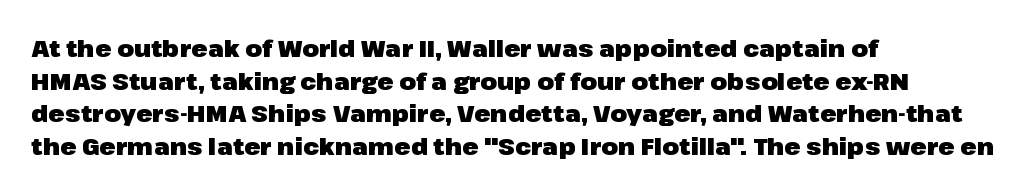
Q: Is the text bold? A: Yes.
Q: Is the text italic (slanted)? A: No, it is upright.
Q: Is the text underlined? A: No.
Q: How is the paragraph aligned? A: Left-aligned.
Q: Is the spacing between letters normal or unusually wide? A: Normal.
Q: Is the spacing between lines tight, normal or loose? A: Normal.
